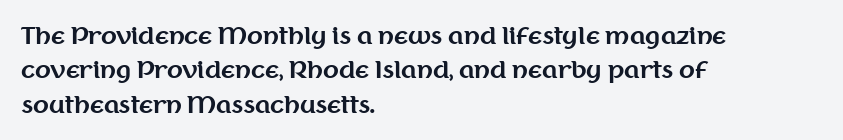
The space directly below the letters is spotless. Interline gaps are of average width in this sample. Ascenders rise straight up at ninety degrees. The rendering anchors every line to the left-hand side. The horizontal fit of the characters is conventional and even. The sample has been set heavy, in full bold.
